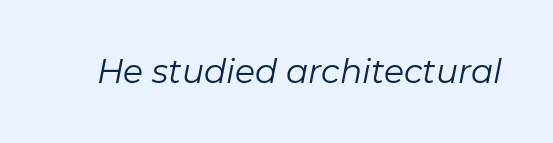
Is the type slanted? Yes — the strokes lean at a clear angle. These lines keep a tight, regular rhythm from letter to letter. Plain, unruled lines of type. These lines are rendered in a variable-pitch font. Weight: regular or lighter.
